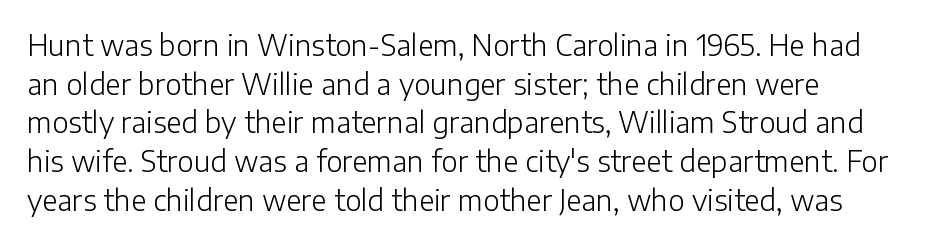
Q: Is the text bold? A: No.
Q: Is the text italic (slanted)? A: No, it is upright.
Q: Is the typeface a serif or a sans-serif typeface? A: Sans-serif.
Q: Is the text underlined? A: No.
Q: Is the spacing between letters normal or unusually wide? A: Normal.
Q: Is the spacing between lines tight, normal or loose? A: Normal.
Q: Width (condensed, normal, or wide)? A: Normal.
Q: Stroke contrast? A: Low.
Q: x-height? A: Medium.
Q: Monospaced? A: No.
